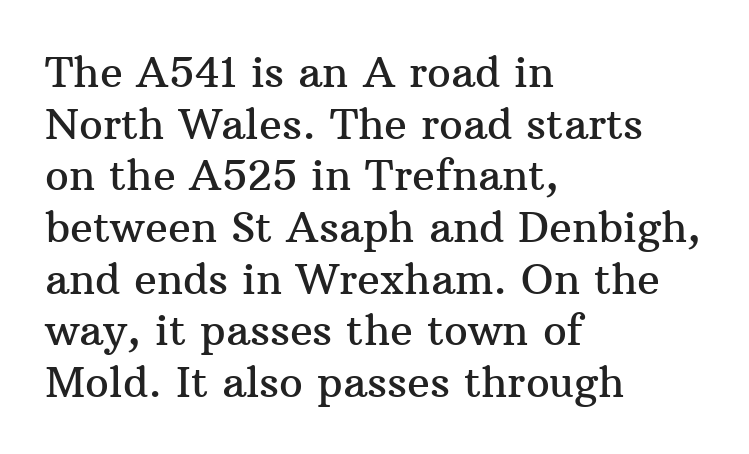
{"serif": "yes", "italic": "no", "width": "normal", "stroke_contrast": "medium", "x_height": "medium", "monospaced": "no", "underline": "no", "align": "left", "line_spacing_ratio": 1.23, "letter_spacing": "normal", "letter_spacing_em": 0.0, "glyph_px": 42}
